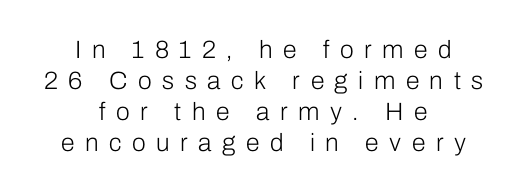
{"italic": "no", "bold": "no", "underline": "no", "align": "center", "line_spacing_ratio": 1.24, "letter_spacing": "wide", "letter_spacing_em": 0.42, "glyph_px": 25}
